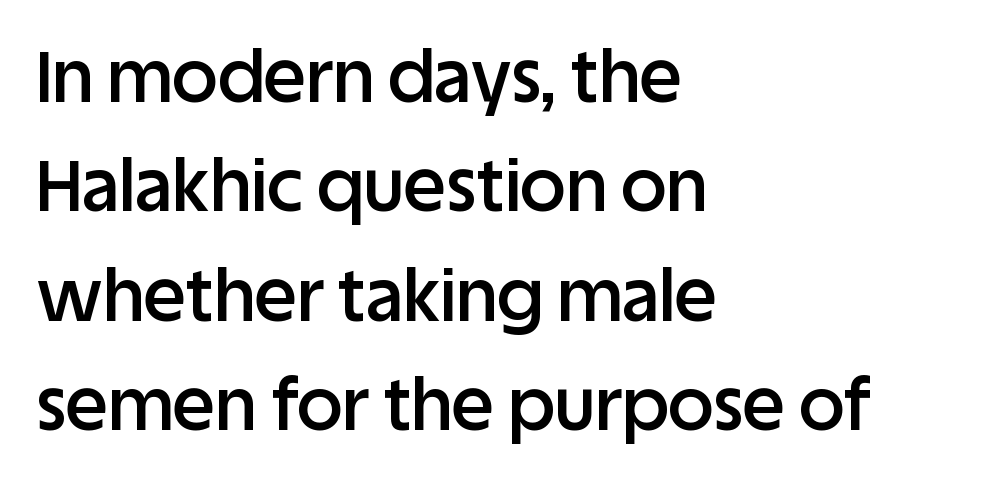
Q: Is the text bold? A: Semi-bold.
Q: Is the text italic (slanted)? A: No, it is upright.
Q: Is the typeface a serif or a sans-serif typeface? A: Sans-serif.
Q: Is the text underlined? A: No.
Q: How is the paragraph aligned? A: Left-aligned.
Q: Is the spacing between letters normal or unusually wide? A: Normal.
Q: Is the spacing between lines tight, normal or loose? A: Normal.
Q: Width (condensed, normal, or wide)? A: Normal.
Q: Stroke contrast? A: Low.
Q: x-height? A: Large.
Q: Monospaced? A: No.
